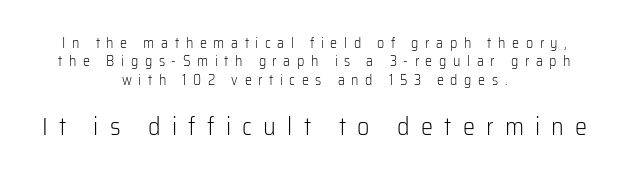
{"italic": "no", "bold": "no", "underline": "no", "align": "center", "line_spacing": "normal", "line_spacing_ratio": 1.32, "letter_spacing": "wide", "letter_spacing_em": 0.47, "larger_block": "second", "size_ratio": 1.71, "glyph_px": 24}
